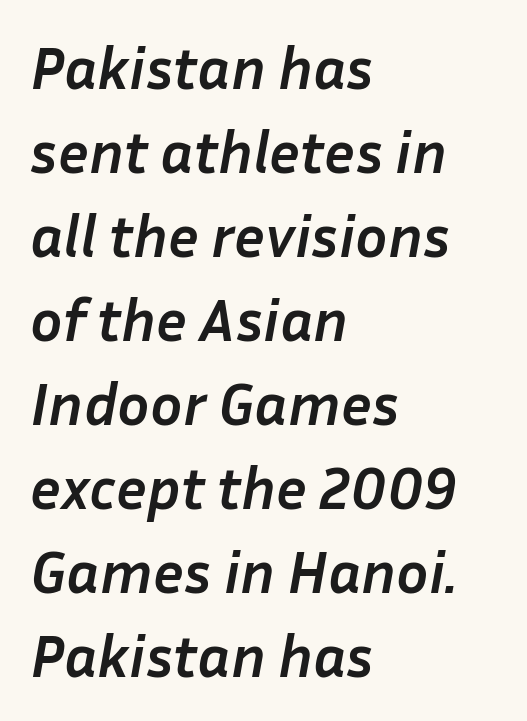
A typesetter would call this zero additional tracking. Each letter keeps its own natural width here, so spacing adapts to shape. Italic: yes, the glyphs are oblique. Line spacing here is normal. Glance below the letters and you will spot only blank space.
